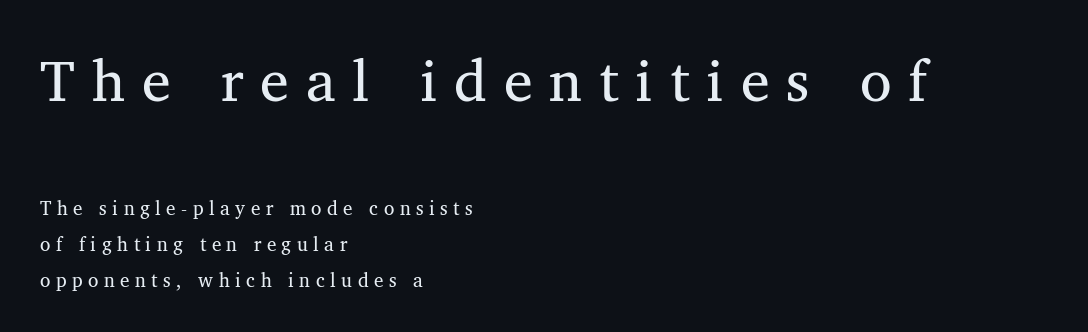
{"serif": "yes", "bold": "no", "weight": "regular", "width": "normal", "stroke_contrast": "medium", "x_height": "medium", "monospaced": "no", "underline": "no", "align": "left", "line_spacing_ratio": 1.88, "letter_spacing": "wide", "letter_spacing_em": 0.29, "larger_block": "first", "size_ratio": 3.05, "glyph_px": 58}
